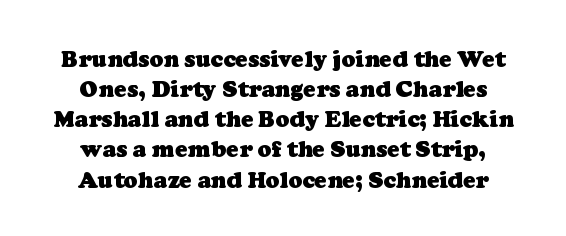
Leftover space on each line is divided equally before and after the words. These lines keep a tight, regular rhythm from letter to letter. Honestly, the row spacing looks completely unremarkable. As a designer I'd log this as weight 700, bold. Honestly, there is no underline to notice here at all.
